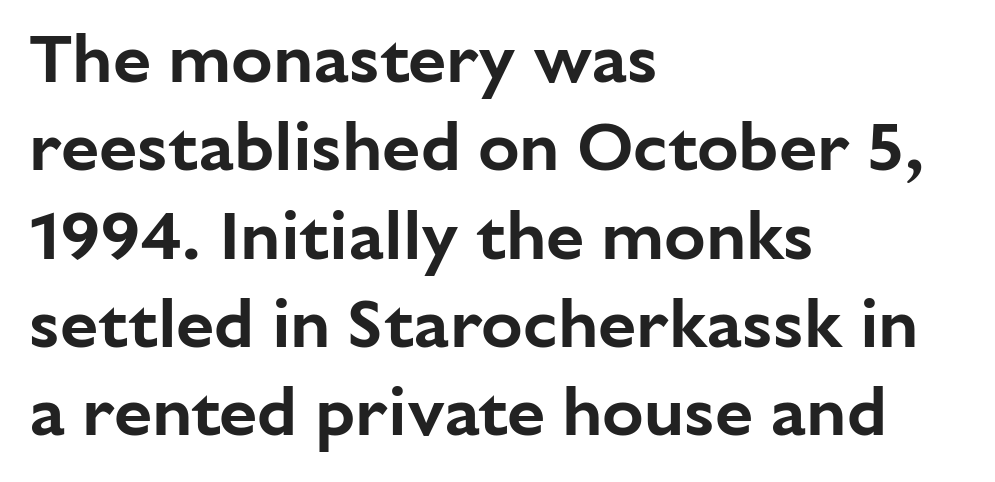
The image shows 69 px sans-serif type, upright; set left-aligned, normal line spacing (1.28x), normal letter spacing, not underlined; low stroke contrast and a medium x-height.
